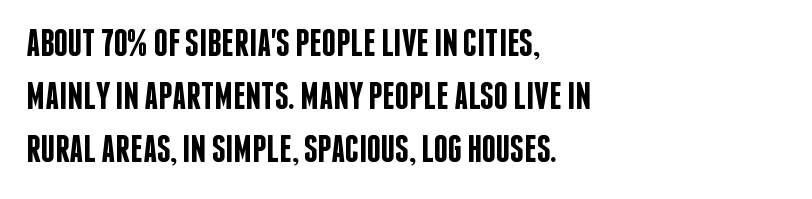
{"serif": "no", "italic": "no", "bold": "semi", "weight": "semibold", "width": "condensed", "stroke_contrast": "low", "x_height": "large", "monospaced": "no", "underline": "no", "align": "left", "line_spacing": "normal", "line_spacing_ratio": 1.36, "letter_spacing": "normal", "letter_spacing_em": 0.0, "glyph_px": 39}
